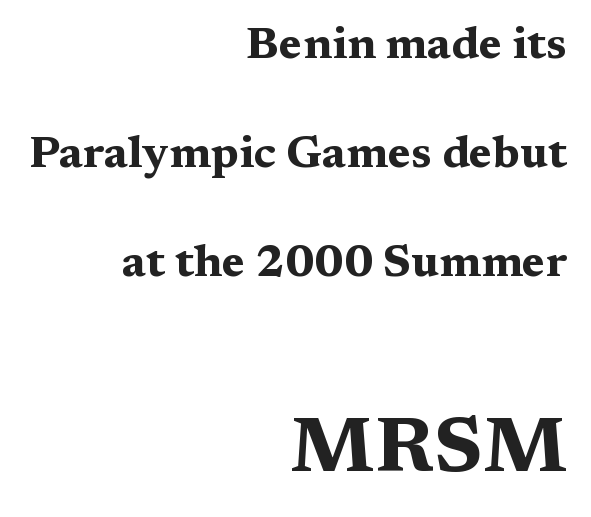
The image shows 78 px bold, wide serif type, upright; set right-aligned, loose line spacing (2.42x), normal letter spacing, not underlined; the second (bottom) block is 1.73x larger; medium stroke contrast and a medium x-height.
